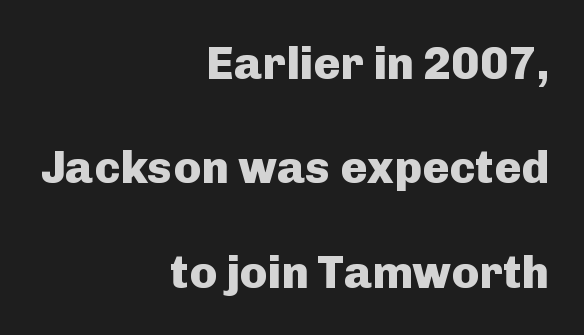
{"serif": "no", "italic": "no", "bold": "yes", "weight": "heavy", "width": "normal", "stroke_contrast": "low", "x_height": "medium", "monospaced": "no", "underline": "no", "align": "right", "line_spacing": "loose", "line_spacing_ratio": 2.27, "letter_spacing": "normal", "letter_spacing_em": 0.0, "glyph_px": 46}
